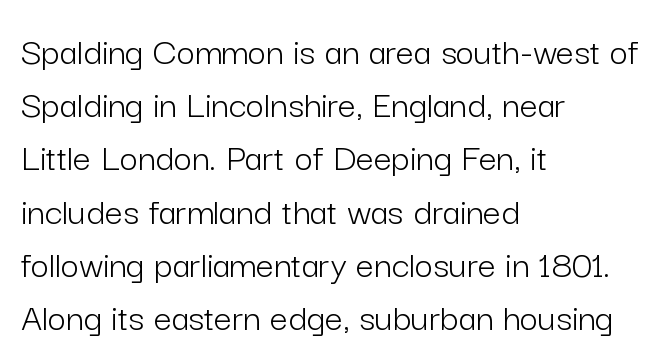
Q: Is the text bold? A: No.
Q: Is the text italic (slanted)? A: No, it is upright.
Q: Is the typeface a serif or a sans-serif typeface? A: Sans-serif.
Q: Is the text underlined? A: No.
Q: How is the paragraph aligned? A: Left-aligned.
Q: Is the spacing between letters normal or unusually wide? A: Normal.
Q: Is the spacing between lines tight, normal or loose? A: Normal.
Q: Width (condensed, normal, or wide)? A: Normal.
Q: Stroke contrast? A: Low.
Q: x-height? A: Medium.
Q: Monospaced? A: No.
